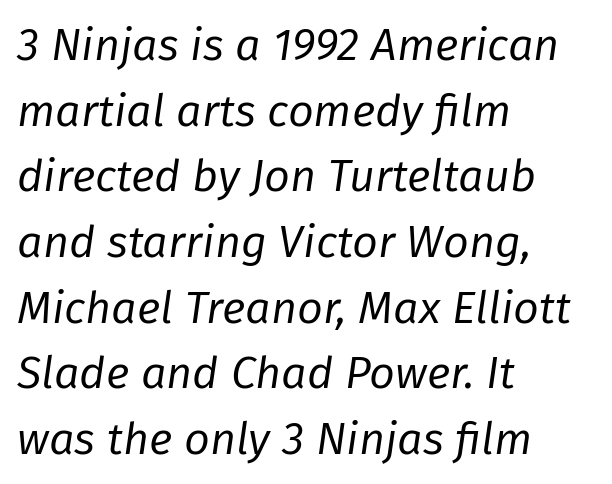
Q: Is the text bold? A: No.
Q: Is the text italic (slanted)? A: Yes, it leans right by about 8 degrees.
Q: Is the text underlined? A: No.
Q: How is the paragraph aligned? A: Left-aligned.
Q: Is the spacing between letters normal or unusually wide? A: Normal.
Q: Is the spacing between lines tight, normal or loose? A: Normal.
Q: Width (condensed, normal, or wide)? A: Normal.
Q: Stroke contrast? A: Low.
Q: x-height? A: Medium.
Q: Monospaced? A: No.
